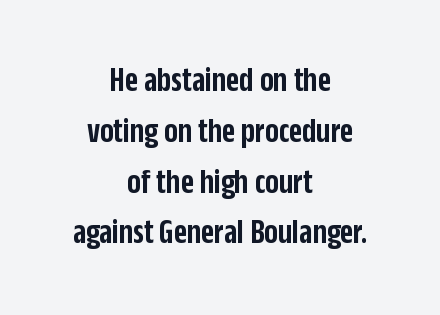
Q: Is the text bold? A: Semi-bold.
Q: Is the text italic (slanted)? A: No, it is upright.
Q: Is the typeface a serif or a sans-serif typeface? A: Sans-serif.
Q: Is the text underlined? A: No.
Q: How is the paragraph aligned? A: Centered.
Q: Is the spacing between letters normal or unusually wide? A: Normal.
Q: Is the spacing between lines tight, normal or loose? A: Normal.
Q: Width (condensed, normal, or wide)? A: Condensed.
Q: Stroke contrast? A: Low.
Q: x-height? A: Large.
Q: Monospaced? A: No.
